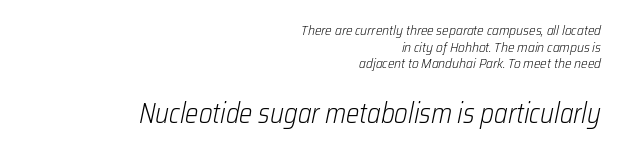
{"italic": "yes", "lean": "right", "slant_degrees": 12, "bold": "no", "weight": "light", "width": "condensed", "stroke_contrast": "low", "x_height": "medium", "monospaced": "no", "underline": "no", "align": "right", "line_spacing_ratio": 1.19, "letter_spacing": "normal", "letter_spacing_em": 0.0, "larger_block": "second", "size_ratio": 2.0, "glyph_px": 28}
